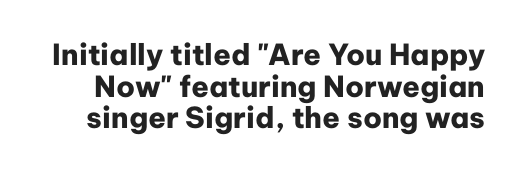
The image shows 29 px heavy sans-serif type, upright; set tight line spacing (1.09x), normal letter spacing, not underlined; low stroke contrast and a medium x-height.
